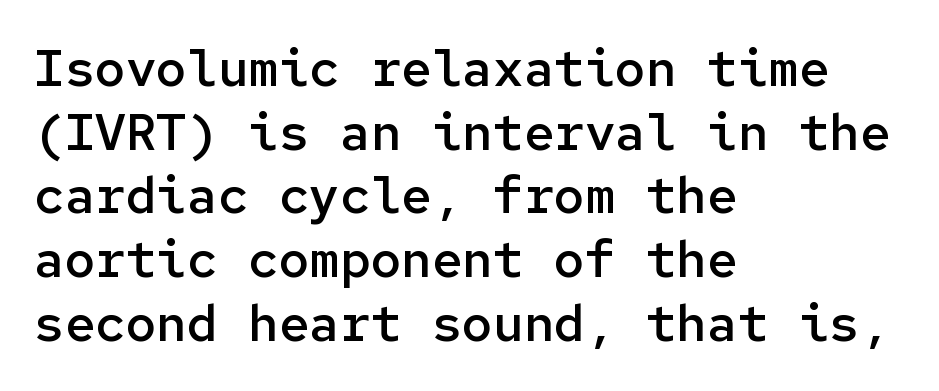
{"serif": "no", "italic": "no", "bold": "semi", "weight": "semibold", "width": "normal", "stroke_contrast": "low", "x_height": "medium", "monospaced": "yes", "underline": "no", "align": "left", "line_spacing": "normal", "line_spacing_ratio": 1.25, "letter_spacing": "normal", "letter_spacing_em": 0.0, "glyph_px": 51}
